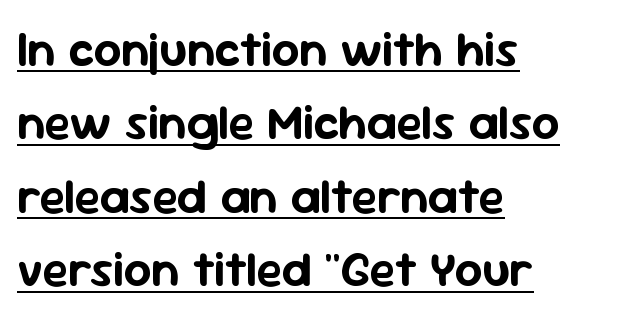
The image shows 49 px sans-serif type, upright; set left-aligned, normal line spacing (1.5x), normal letter spacing, underlined; low stroke contrast and a medium x-height.
